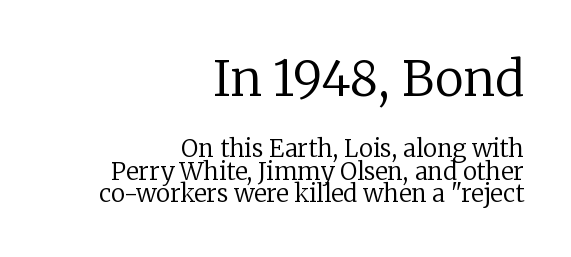
Q: Is the text bold? A: No.
Q: Is the text italic (slanted)? A: No, it is upright.
Q: Is the typeface a serif or a sans-serif typeface? A: Serif.
Q: Is the text underlined? A: No.
Q: How is the paragraph aligned? A: Right-aligned.
Q: Is the spacing between letters normal or unusually wide? A: Normal.
Q: Is the spacing between lines tight, normal or loose? A: Tight.
Q: Which block of text is set in a larger size, the first (top) or the second (bottom)? A: The first (top) one.
Q: Width (condensed, normal, or wide)? A: Normal.
Q: Stroke contrast? A: Low.
Q: x-height? A: Medium.
Q: Monospaced? A: No.
